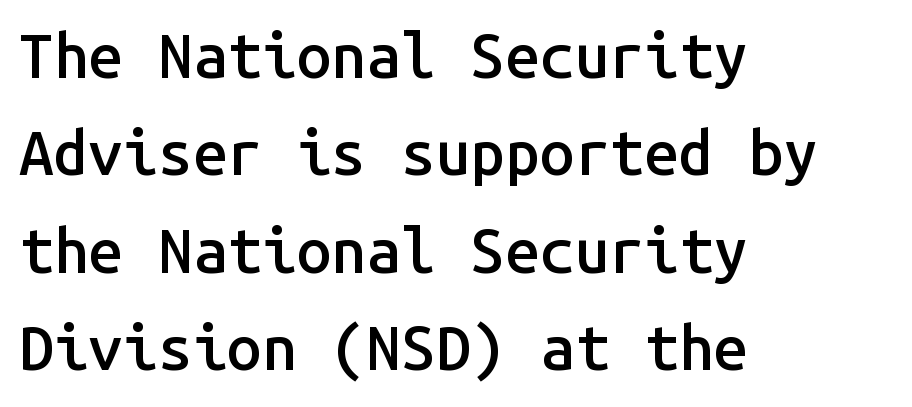
Q: Is the text bold? A: Semi-bold.
Q: Is the text italic (slanted)? A: No, it is upright.
Q: Is the typeface a serif or a sans-serif typeface? A: Sans-serif.
Q: Is the text underlined? A: No.
Q: How is the paragraph aligned? A: Left-aligned.
Q: Is the spacing between letters normal or unusually wide? A: Normal.
Q: Is the spacing between lines tight, normal or loose? A: Normal.
Q: Width (condensed, normal, or wide)? A: Normal.
Q: Stroke contrast? A: Low.
Q: x-height? A: Medium.
Q: Monospaced? A: Yes.
